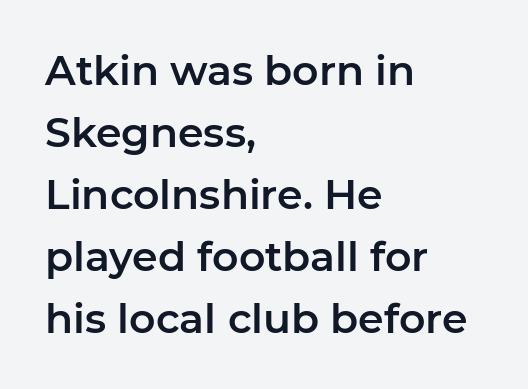
Q: Is the text italic (slanted)? A: No, it is upright.
Q: Is the typeface a serif or a sans-serif typeface? A: Sans-serif.
Q: Is the text underlined? A: No.
Q: How is the paragraph aligned? A: Left-aligned.
Q: Is the spacing between letters normal or unusually wide? A: Normal.
Q: Is the spacing between lines tight, normal or loose? A: Normal.
Q: Width (condensed, normal, or wide)? A: Normal.
Q: Stroke contrast? A: Low.
Q: x-height? A: Medium.
Q: Monospaced? A: No.
